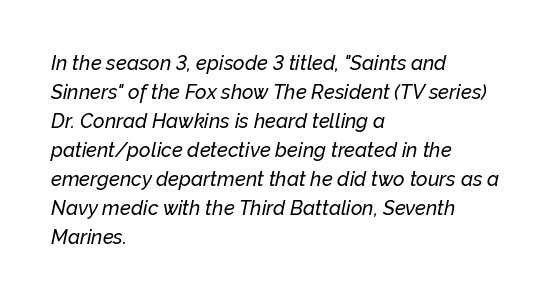
{"italic": "yes", "lean": "right", "slant_degrees": 12, "underline": "no", "align": "left", "line_spacing": "normal", "line_spacing_ratio": 1.45, "letter_spacing": "normal", "letter_spacing_em": 0.0, "glyph_px": 20}
